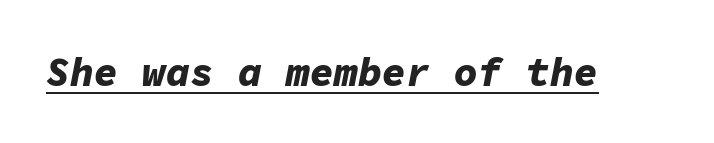
Q: Is the text bold? A: Yes.
Q: Is the text italic (slanted)? A: Yes, it leans right by about 11 degrees.
Q: Is the text underlined? A: Yes.
Q: Is the spacing between letters normal or unusually wide? A: Normal.
Q: Width (condensed, normal, or wide)? A: Normal.
Q: Stroke contrast? A: Low.
Q: x-height? A: Medium.
Q: Monospaced? A: Yes.
